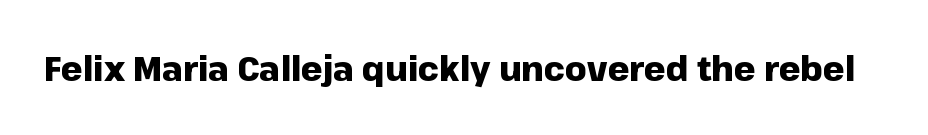
{"serif": "no", "italic": "no", "bold": "yes", "weight": "heavy", "width": "normal", "stroke_contrast": "low", "x_height": "medium", "monospaced": "no", "underline": "no", "letter_spacing": "normal", "letter_spacing_em": 0.0, "glyph_px": 34}
